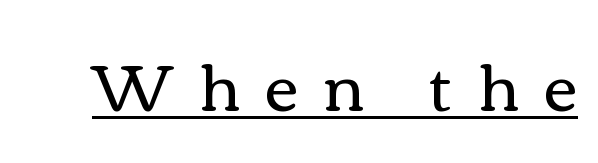
The image shows 65 px regular-weight, wide type, upright; set unusually wide letter spacing (+0.4 em), underlined; medium stroke contrast and a medium x-height.
